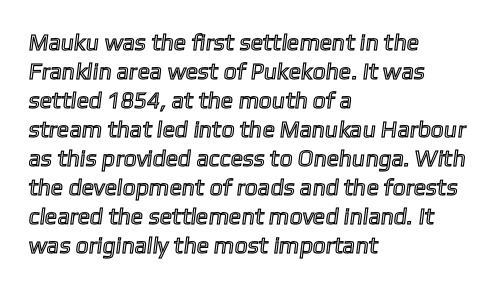
Glyph-to-glyph distance matches everyday printed text. Short and long lines alike share a common starting point at left. Check the space under the baseline: it is left empty. These lines sit exactly where default settings would place them.
